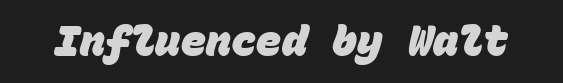
Q: Is the text bold? A: Yes.
Q: Is the typeface a serif or a sans-serif typeface? A: Sans-serif.
Q: Is the text underlined? A: No.
Q: Is the spacing between letters normal or unusually wide? A: Normal.
Q: Width (condensed, normal, or wide)? A: Normal.
Q: Stroke contrast? A: Low.
Q: x-height? A: Large.
Q: Monospaced? A: Yes.
